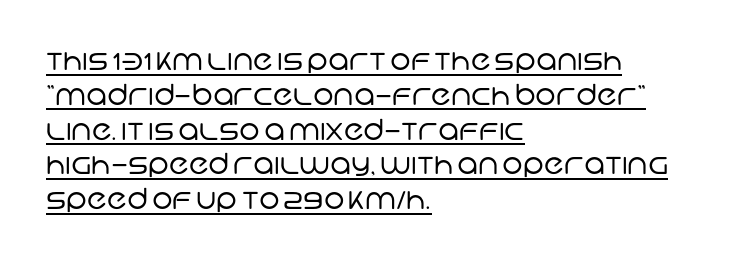
{"serif": "no", "bold": "no", "weight": "regular", "width": "normal", "stroke_contrast": "low", "x_height": "large", "monospaced": "no", "underline": "yes", "align": "left", "line_spacing_ratio": 1.2, "letter_spacing": "normal", "letter_spacing_em": 0.0, "glyph_px": 29}
